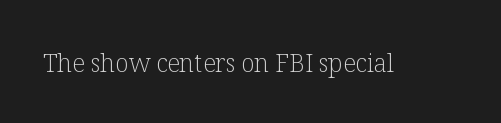
The image shows 25 px text type, upright; set normal letter spacing, not underlined.
